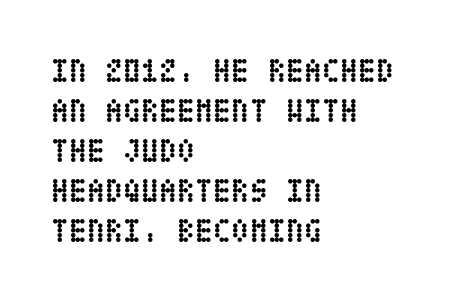
The image shows 33 px semibold, condensed type, upright; set left-aligned, line spacing 1.21x, normal letter spacing, not underlined; low stroke contrast and a large x-height.
